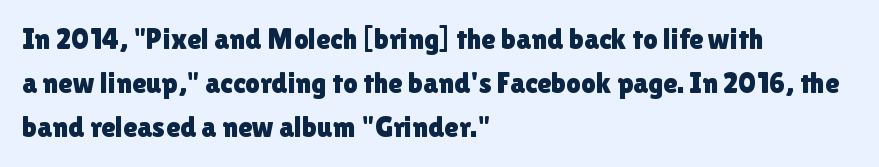
The image shows 29 px sans-serif type, upright; set left-aligned, normal line spacing (1.52x), normal letter spacing, not underlined; a medium x-height.
